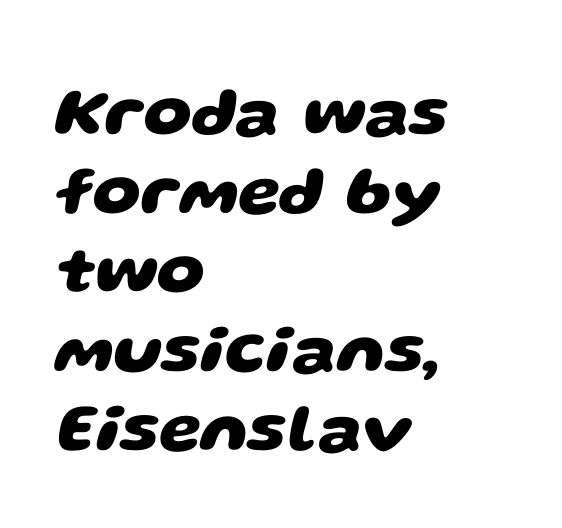
Strokes here are thick enough to call this a true bold. The face used here is rendered with its standard letterfit. The string is rendered with underlining switched off. The glyphs in this specimen are sans serif.
